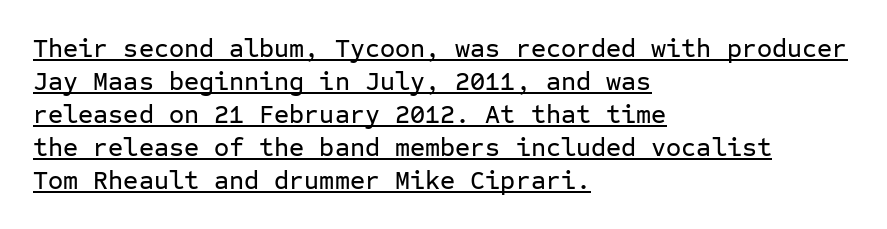
{"italic": "no", "underline": "yes", "align": "left", "line_spacing": "normal", "line_spacing_ratio": 1.27, "letter_spacing": "normal", "letter_spacing_em": 0.0, "glyph_px": 26}
